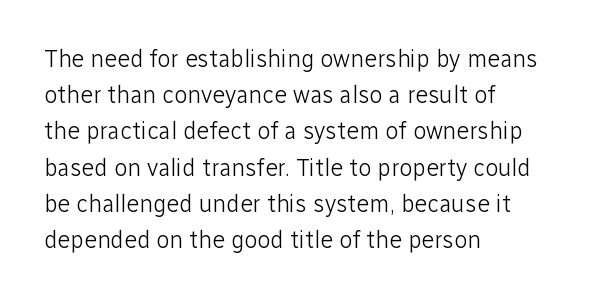
{"italic": "no", "bold": "no", "underline": "no", "align": "left", "line_spacing": "normal", "line_spacing_ratio": 1.51, "letter_spacing": "normal", "letter_spacing_em": 0.0, "glyph_px": 24}
